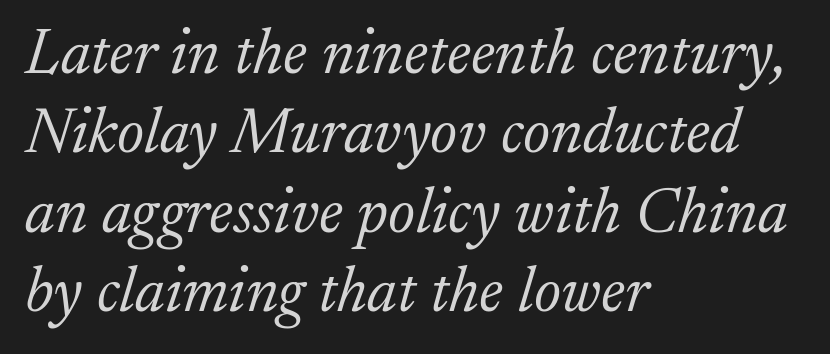
The image shows 64 px light serif type, italic (leaning right); set left-aligned, line spacing 1.24x, normal letter spacing, not underlined; low stroke contrast and a small x-height.
